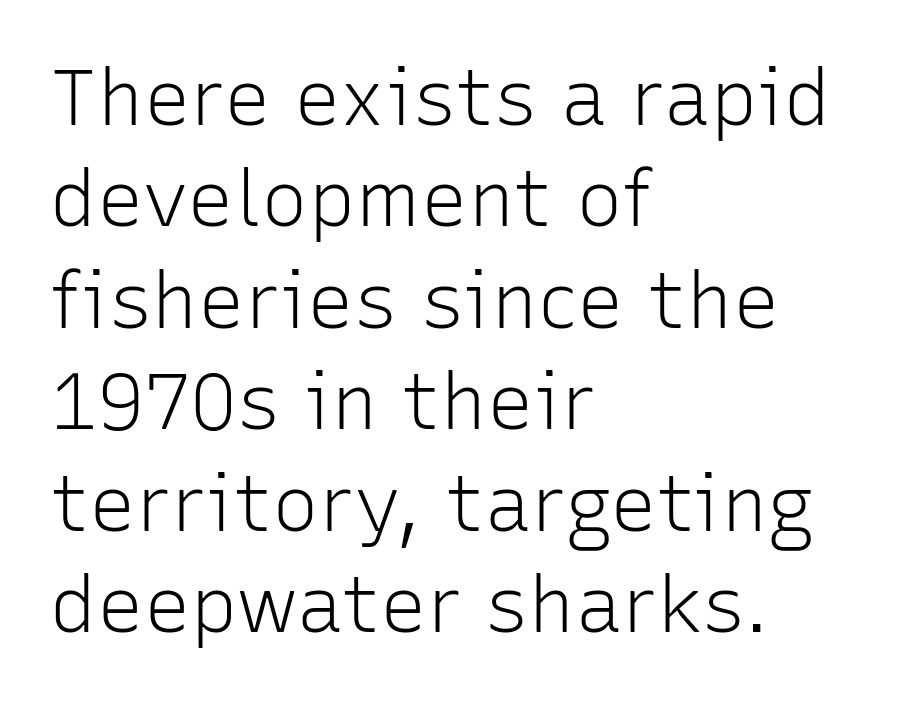
{"serif": "no", "italic": "no", "bold": "no", "weight": "light", "width": "normal", "stroke_contrast": "low", "x_height": "medium", "monospaced": "no", "underline": "no", "align": "left", "line_spacing": "normal", "line_spacing_ratio": 1.3, "letter_spacing": "normal", "letter_spacing_em": 0.0, "glyph_px": 78}
